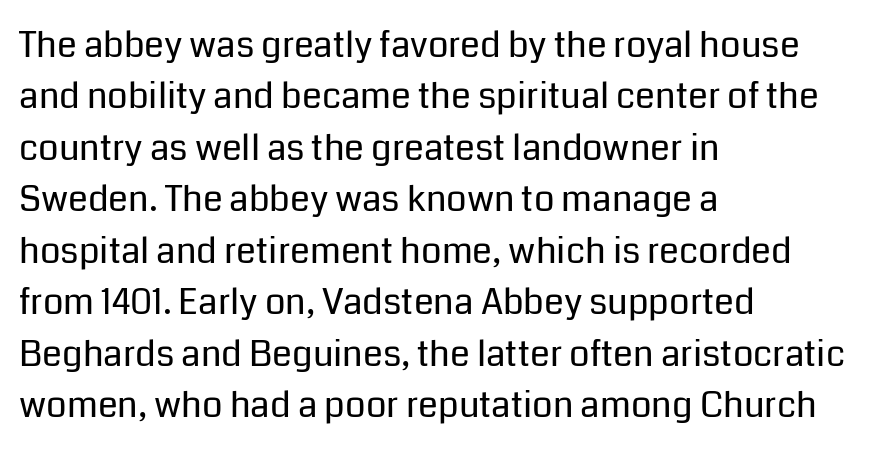
{"serif": "no", "italic": "no", "bold": "no", "weight": "regular", "width": "normal", "stroke_contrast": "low", "x_height": "medium", "monospaced": "no", "underline": "no", "align": "left", "line_spacing": "normal", "line_spacing_ratio": 1.43, "letter_spacing": "normal", "letter_spacing_em": 0.0, "glyph_px": 36}
